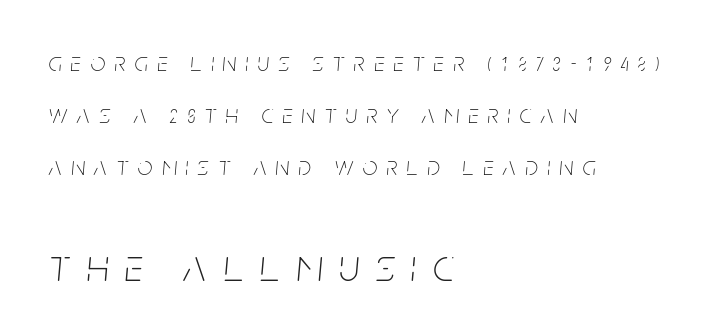
Q: Is the text bold? A: No.
Q: Is the text italic (slanted)? A: Yes, it leans right by about 5 degrees.
Q: Is the text underlined? A: No.
Q: How is the paragraph aligned? A: Left-aligned.
Q: Is the spacing between letters normal or unusually wide? A: Unusually wide.
Q: Is the spacing between lines tight, normal or loose? A: Loose.
Q: Which block of text is set in a larger size, the first (top) or the second (bottom)? A: The second (bottom) one.
Q: Width (condensed, normal, or wide)? A: Condensed.
Q: Stroke contrast? A: Low.
Q: x-height? A: Large.
Q: Monospaced? A: No.
